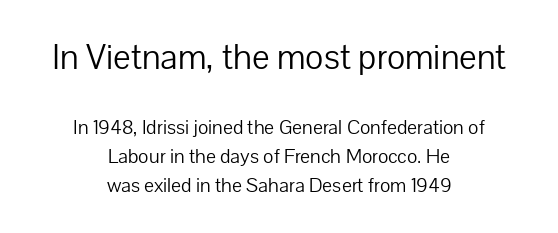
The image shows 37 px light sans-serif type, upright; set centered, normal line spacing (1.38x), normal letter spacing, not underlined; the first (top) block is 1.76x larger; low stroke contrast and a medium x-height.
